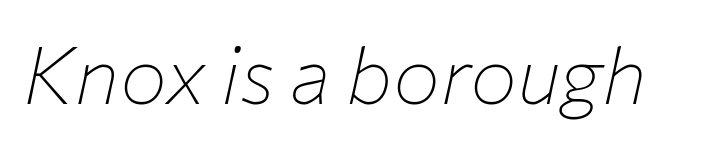
{"italic": "yes", "lean": "right", "slant_degrees": 12, "bold": "no", "weight": "thin", "width": "normal", "stroke_contrast": "low", "x_height": "medium", "monospaced": "no", "underline": "no", "letter_spacing": "normal", "letter_spacing_em": 0.0, "glyph_px": 79}
